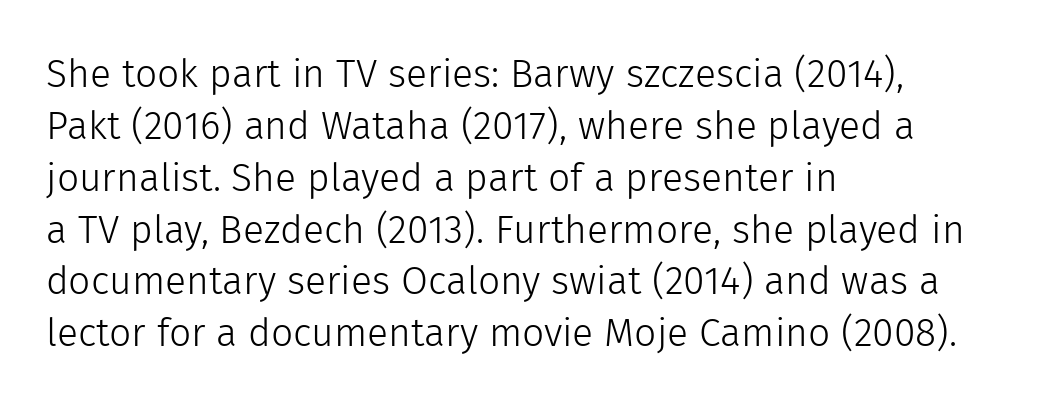
If you drew a ruler down the left edge, every line would touch it. The cut favours lightness, reaching ordinary text weight at its darkest. Does the lettering tilt? It doesn't — this is upright. The vertical gap from one line to the next is medium. Looks like regular typesetting: each glyph gets only the width it needs.
